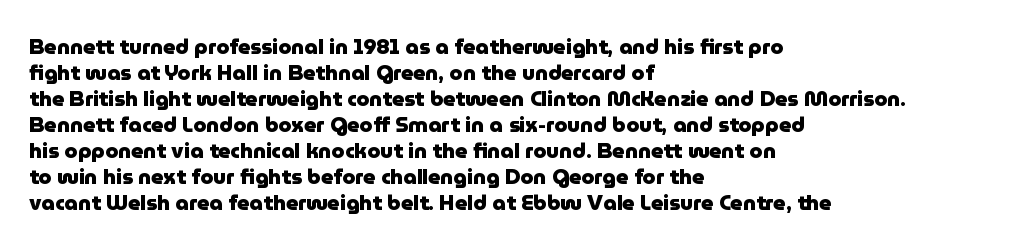
Q: Is the text bold? A: Yes.
Q: Is the text italic (slanted)? A: No, it is upright.
Q: Is the text underlined? A: No.
Q: How is the paragraph aligned? A: Left-aligned.
Q: Is the spacing between letters normal or unusually wide? A: Normal.
